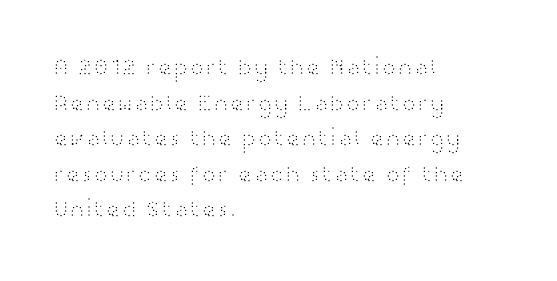
Q: Is the text bold? A: No.
Q: Is the text italic (slanted)? A: No, it is upright.
Q: Is the text underlined? A: No.
Q: How is the paragraph aligned? A: Left-aligned.
Q: Is the spacing between letters normal or unusually wide? A: Normal.
Q: Is the spacing between lines tight, normal or loose? A: Normal.
